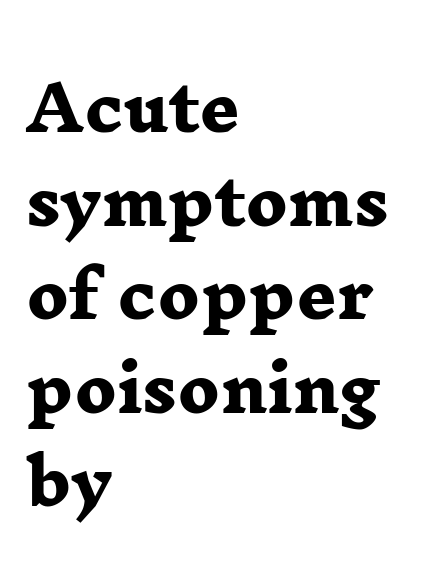
The image shows 62 px heavy, wide serif type; set left-aligned, normal line spacing (1.51x), normal letter spacing, not underlined; low stroke contrast and a medium x-height.
